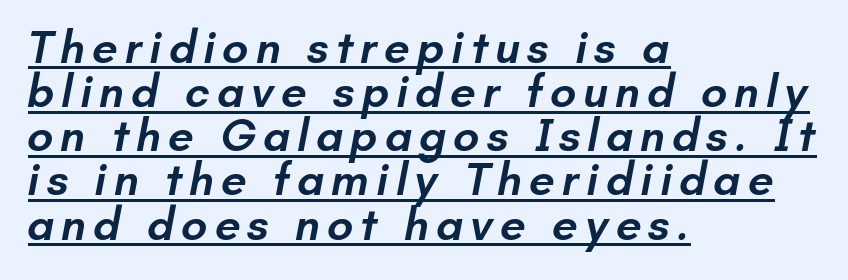
Q: Is the text bold? A: Semi-bold.
Q: Is the typeface a serif or a sans-serif typeface? A: Sans-serif.
Q: Is the text underlined? A: Yes.
Q: How is the paragraph aligned? A: Left-aligned.
Q: Is the spacing between lines tight, normal or loose? A: Tight.
Q: Width (condensed, normal, or wide)? A: Normal.
Q: Stroke contrast? A: Low.
Q: x-height? A: Small.
Q: Monospaced? A: No.
